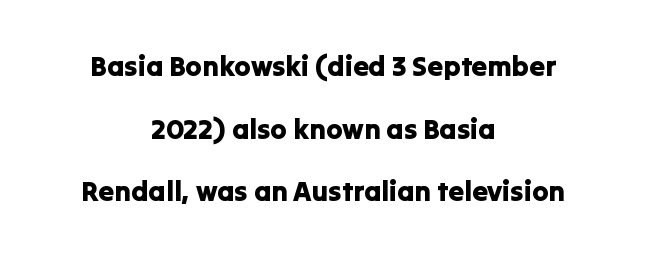
Q: Is the text italic (slanted)? A: No, it is upright.
Q: Is the typeface a serif or a sans-serif typeface? A: Sans-serif.
Q: Is the text underlined? A: No.
Q: How is the paragraph aligned? A: Centered.
Q: Is the spacing between letters normal or unusually wide? A: Normal.
Q: Is the spacing between lines tight, normal or loose? A: Loose.
Q: Width (condensed, normal, or wide)? A: Normal.
Q: Stroke contrast? A: Low.
Q: x-height? A: Medium.
Q: Monospaced? A: No.
